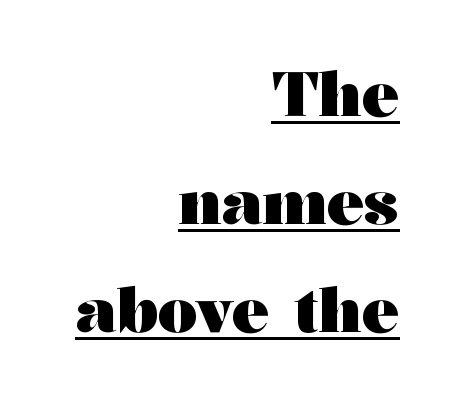
{"serif": "yes", "italic": "no", "bold": "yes", "weight": "heavy", "width": "wide", "stroke_contrast": "medium", "x_height": "medium", "monospaced": "no", "underline": "yes", "align": "right", "line_spacing_ratio": 1.74, "letter_spacing": "normal", "letter_spacing_em": 0.0, "glyph_px": 62}
